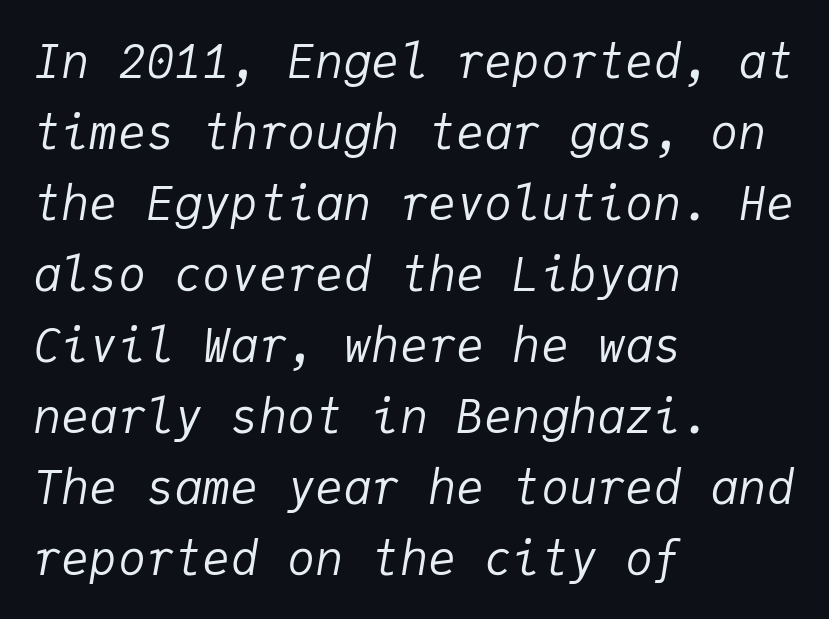
{"italic": "yes", "lean": "right", "slant_degrees": 9, "bold": "no", "weight": "regular", "width": "normal", "stroke_contrast": "low", "x_height": "medium", "monospaced": "yes", "underline": "no", "align": "left", "line_spacing": "normal", "line_spacing_ratio": 1.51, "letter_spacing": "normal", "letter_spacing_em": 0.0, "glyph_px": 47}
